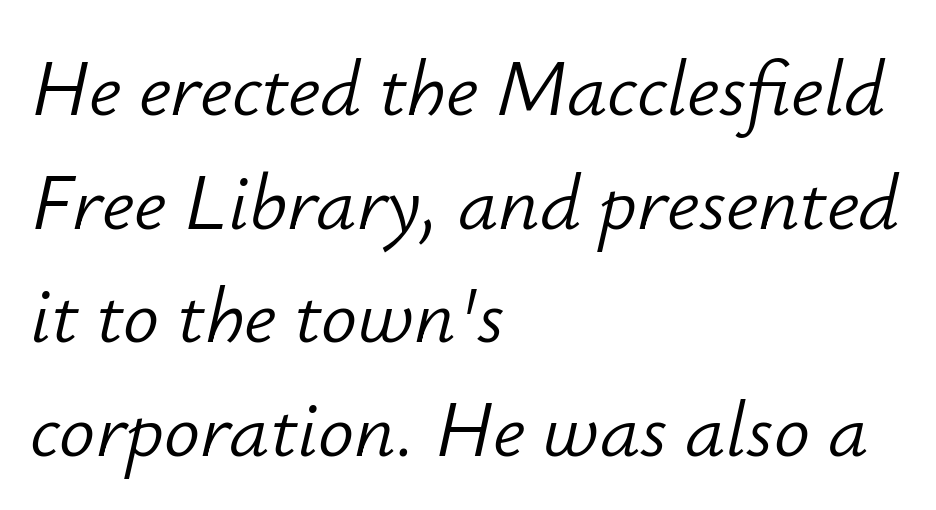
The tracking reads as untouched default to a designer's eye. A typesetter would mark this as italic. The words here are not underlined. Alignment: flush left.
